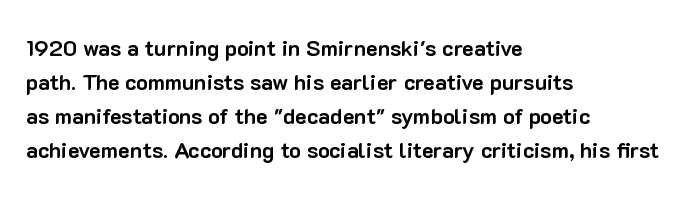
The image shows 22 px bold type, upright; set left-aligned, normal line spacing (1.54x), normal letter spacing, not underlined.
